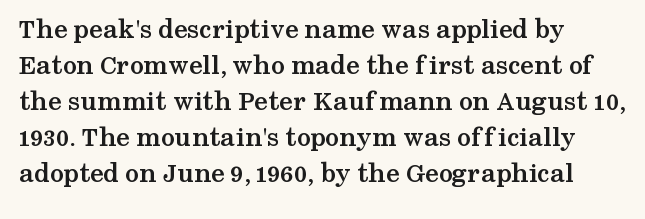
{"serif": "yes", "italic": "no", "bold": "yes", "weight": "semibold", "width": "wide", "stroke_contrast": "medium", "x_height": "medium", "monospaced": "no", "underline": "no", "align": "left", "line_spacing": "normal", "line_spacing_ratio": 1.29, "letter_spacing": "normal", "letter_spacing_em": 0.0, "glyph_px": 28}
